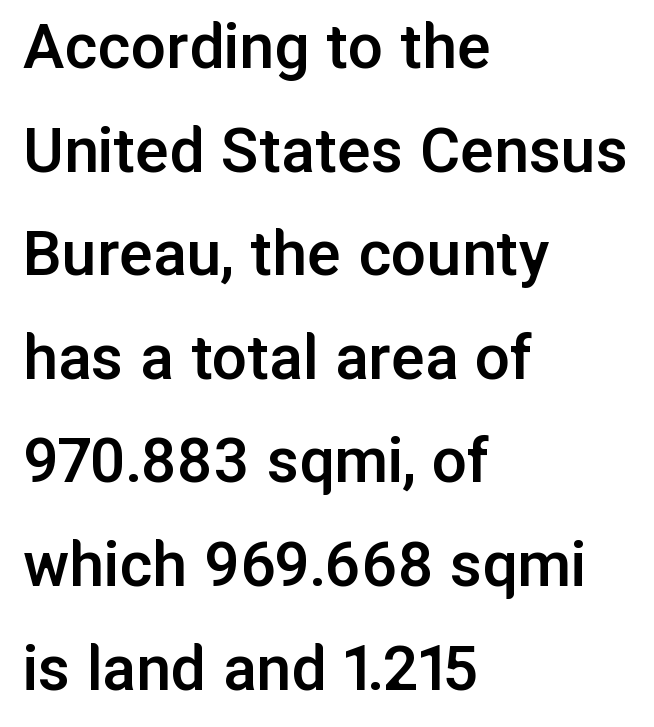
Is this a fixed-width face? No — the glyphs have proportional, varying widths. Its strokes are somewhat broadened, the hallmark of semibold type. In terms of posture, this sample is upright. Examine the stroke ends and you'll find no serifs. The line-height multiplier appears to be the usual default.
